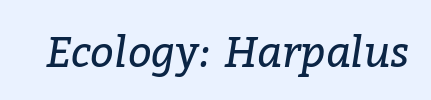
{"serif": "yes", "italic": "yes", "lean": "right", "slant_degrees": 9, "bold": "no", "weight": "regular", "width": "normal", "stroke_contrast": "low", "x_height": "medium", "monospaced": "no", "underline": "no", "letter_spacing": "normal", "letter_spacing_em": 0.0, "glyph_px": 42}
